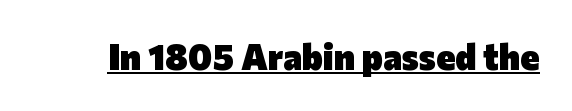
Characters remain perfectly vertical along every line. Stroke terminals: plain, sans-serif. Note the varied advance widths — an 'i' is clearly narrower than an 'm'. Looks like someone drew a line under every word here. Strokes here are thick enough to call this a true bold.
